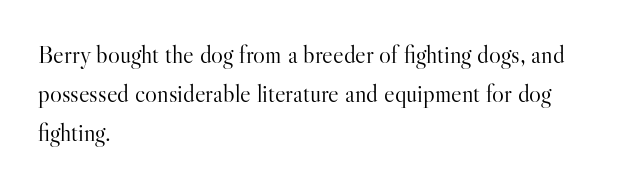
The image shows 25 px text type, upright; set left-aligned, normal line spacing (1.57x), normal letter spacing, not underlined.
